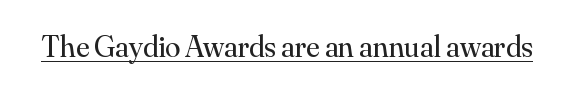
Q: Is the text bold? A: No.
Q: Is the text italic (slanted)? A: No, it is upright.
Q: Is the typeface a serif or a sans-serif typeface? A: Serif.
Q: Is the text underlined? A: Yes.
Q: Is the spacing between letters normal or unusually wide? A: Normal.
Q: Width (condensed, normal, or wide)? A: Normal.
Q: Stroke contrast? A: Medium.
Q: x-height? A: Small.
Q: Monospaced? A: No.
